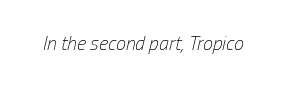
Decoration check: the copy has no underline. Slant detected: the letters are inclined. The horizontal fit of the characters is conventional and even. The letters look calm and open, with moderate or lighter stems.
